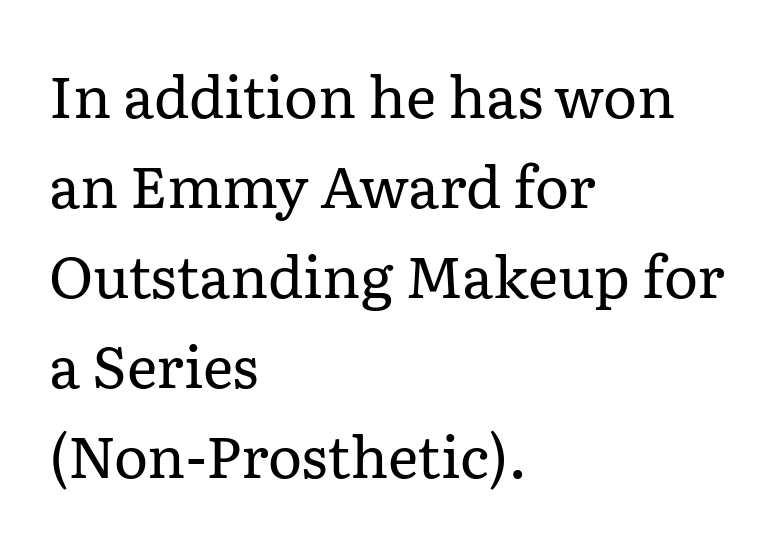
You can tell from the footed stems that serif type was used. Visually the block forms a straight wall on the left and a jagged coastline on the right. A typesetter would mark this as roman, not italic. Letter spacing: default. The space directly below the letters is spotless.
